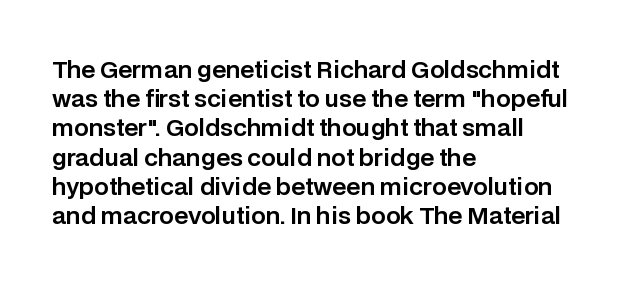
Q: Is the text italic (slanted)? A: No, it is upright.
Q: Is the text underlined? A: No.
Q: How is the paragraph aligned? A: Left-aligned.
Q: Is the spacing between letters normal or unusually wide? A: Normal.
Q: Is the spacing between lines tight, normal or loose? A: Normal.
